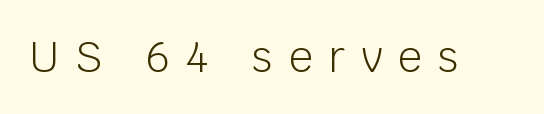
Q: Is the text bold? A: No.
Q: Is the text italic (slanted)? A: No, it is upright.
Q: Is the typeface a serif or a sans-serif typeface? A: Sans-serif.
Q: Is the text underlined? A: No.
Q: Is the spacing between letters normal or unusually wide? A: Unusually wide.
Q: Width (condensed, normal, or wide)? A: Normal.
Q: Stroke contrast? A: Low.
Q: x-height? A: Large.
Q: Monospaced? A: No.
